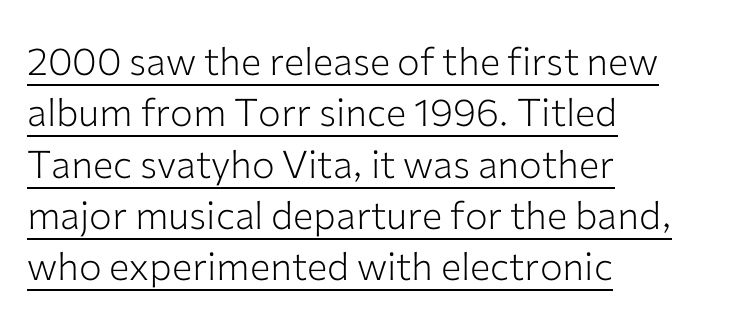
The image shows 38 px light sans-serif type, upright; set left-aligned, normal line spacing (1.35x), normal letter spacing, underlined; low stroke contrast and a medium x-height.
